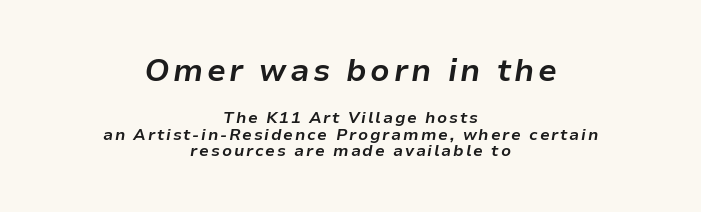
Notice how the passage keeps no hard edge, just a central spine. This block would grow much taller if given ordinary leading; it's compressed now. Underline: absent. These words are printed bold, with thick strokes throughout. In this sample the first text group is rendered at the bigger scale. Is the type slanted? Yes — the strokes lean at a clear angle.
